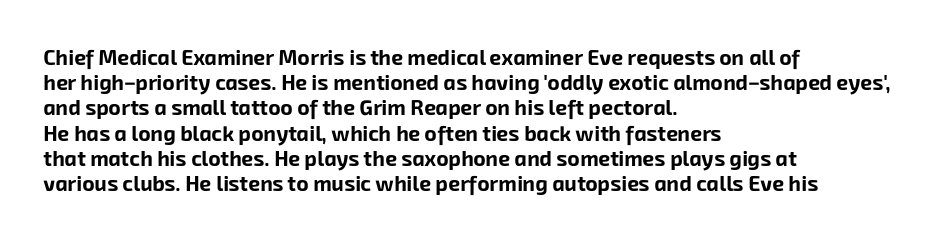
The image shows 21 px bold type; set left-aligned, line spacing 1.2x, normal letter spacing, not underlined.
